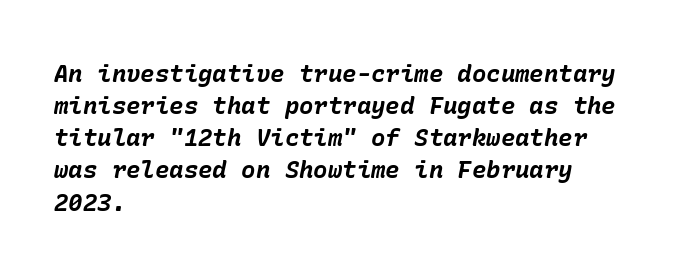
The image shows 24 px bold type, italic (leaning right); set left-aligned, normal line spacing (1.34x), normal letter spacing, not underlined.
